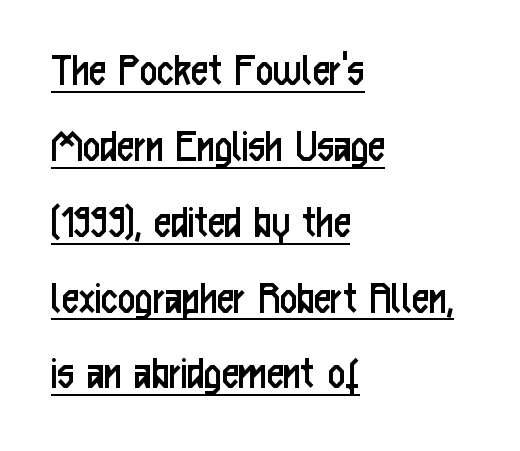
These lines sit exactly where default settings would place them. Casual observation: everything's shoved over to the left. In designer terms, the underline attribute is active on this setting. Vertical stems look standard width or narrower in stroke. Every character sits straight up, as roman type does. Character widths vary here, with narrow letters taking less room than wide ones.
